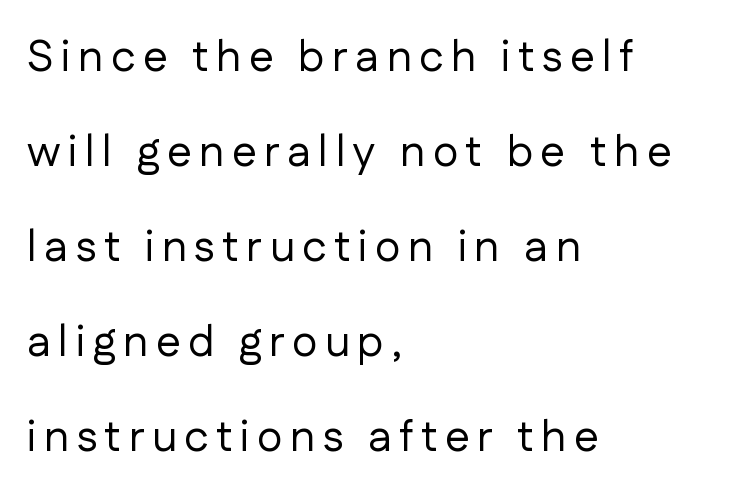
The image shows 44 px regular-weight sans-serif type, upright; set left-aligned, loose line spacing (2.16x), not underlined; low stroke contrast and a medium x-height.
